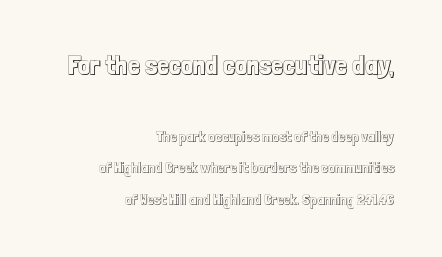
Q: Is the text italic (slanted)? A: No, it is upright.
Q: Is the text underlined? A: No.
Q: How is the paragraph aligned? A: Right-aligned.
Q: Is the spacing between letters normal or unusually wide? A: Normal.
Q: Is the spacing between lines tight, normal or loose? A: Loose.
Q: Which block of text is set in a larger size, the first (top) or the second (bottom)? A: The first (top) one.
